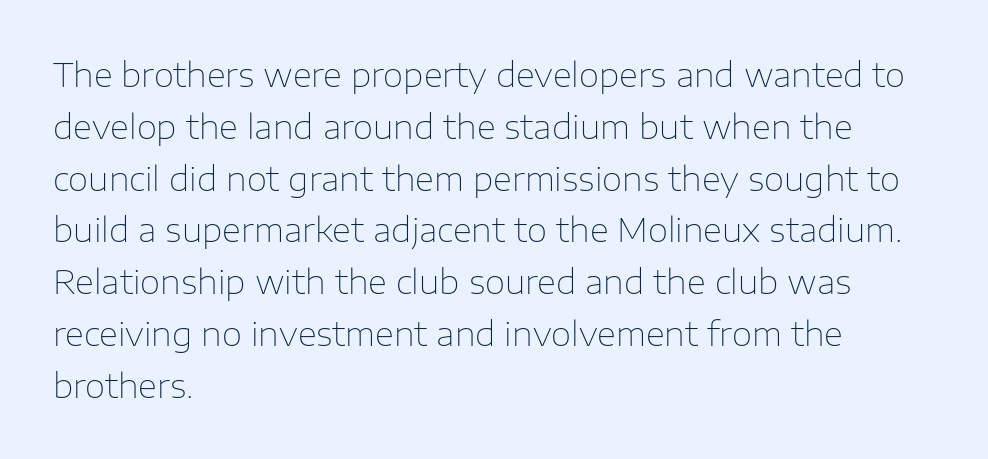
The image shows 33 px thin sans-serif type, upright; set left-aligned, normal line spacing (1.57x), normal letter spacing, not underlined; low stroke contrast and a medium x-height.
